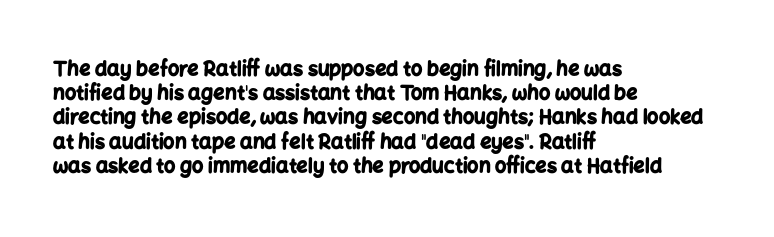
The image shows 20 px bold type, upright; set left-aligned, line spacing 1.21x, normal letter spacing, not underlined.
